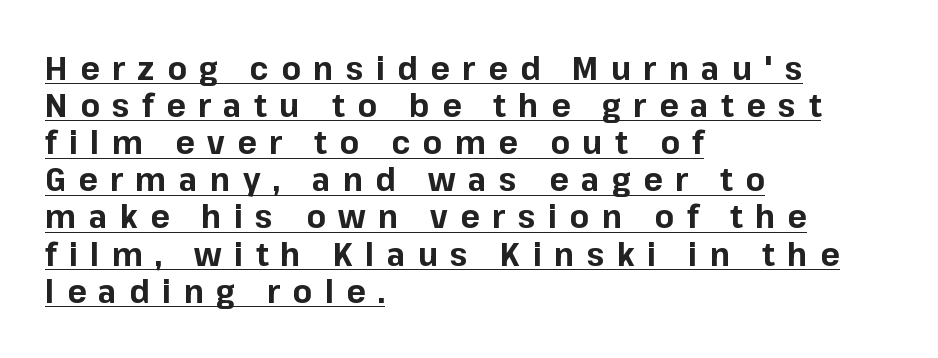
The image shows 32 px bold sans-serif type, upright; set left-aligned, line spacing 1.16x, unusually wide letter spacing (+0.39 em), underlined; low stroke contrast and a medium x-height.
